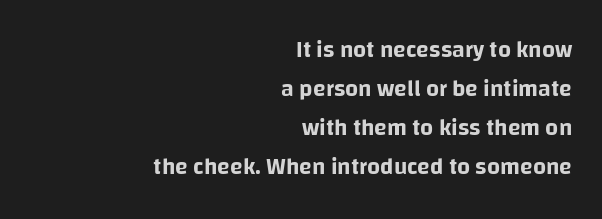
{"italic": "no", "underline": "no", "align": "right", "line_spacing": "normal", "line_spacing_ratio": 1.7, "letter_spacing": "normal", "letter_spacing_em": 0.0, "glyph_px": 23}
